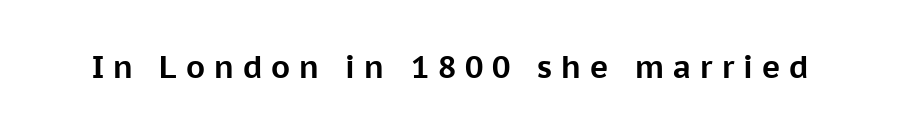
{"serif": "no", "italic": "no", "bold": "yes", "weight": "bold", "width": "normal", "stroke_contrast": "low", "x_height": "medium", "monospaced": "no", "underline": "no", "letter_spacing": "wide", "letter_spacing_em": 0.29, "glyph_px": 31}
